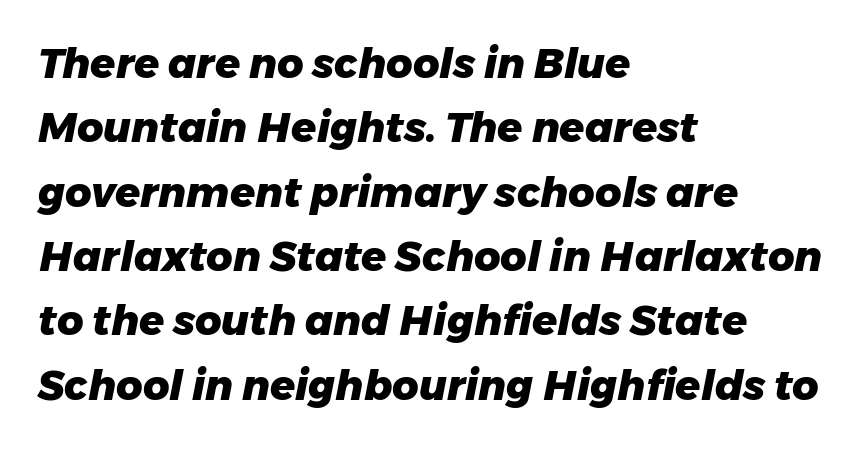
The image shows 41 px heavy type, italic (leaning right); set left-aligned, normal line spacing (1.57x), normal letter spacing, not underlined; low stroke contrast and a medium x-height.
